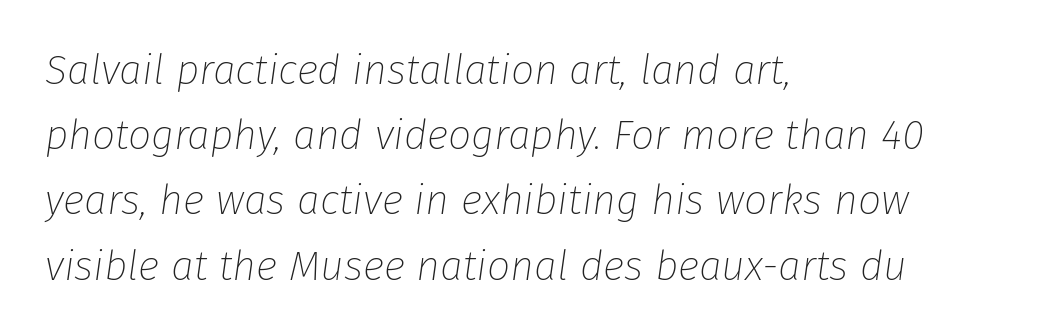
The image shows 41 px thin type, italic (leaning right); set left-aligned, normal line spacing (1.59x), normal letter spacing, not underlined; low stroke contrast and a medium x-height.
